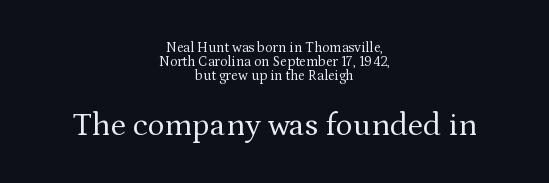
Q: Is the text bold? A: No.
Q: Is the text italic (slanted)? A: No, it is upright.
Q: Is the typeface a serif or a sans-serif typeface? A: Serif.
Q: Is the text underlined? A: No.
Q: How is the paragraph aligned? A: Centered.
Q: Is the spacing between letters normal or unusually wide? A: Normal.
Q: Is the spacing between lines tight, normal or loose? A: Tight.
Q: Which block of text is set in a larger size, the first (top) or the second (bottom)? A: The second (bottom) one.
Q: Width (condensed, normal, or wide)? A: Normal.
Q: Stroke contrast? A: Medium.
Q: x-height? A: Medium.
Q: Monospaced? A: No.
